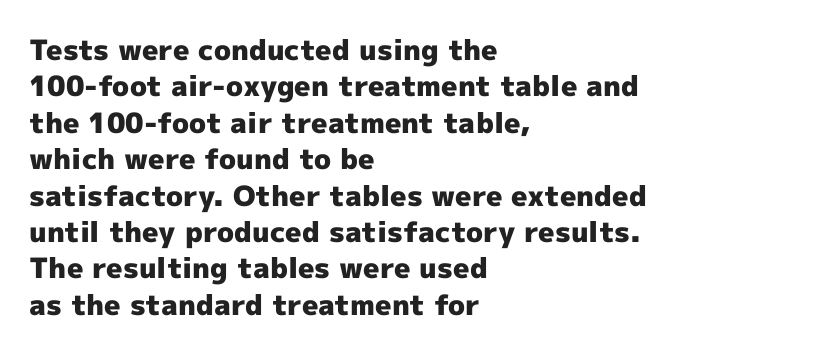
The letters stand upright; this is a roman face. Each new line begins a customary step beneath the previous one. Note the varied advance widths — an 'i' is clearly narrower than an 'm'. The letters carry no serifs — their stems end cleanly without finishing strokes. This is heavy type, rendered in bold.
